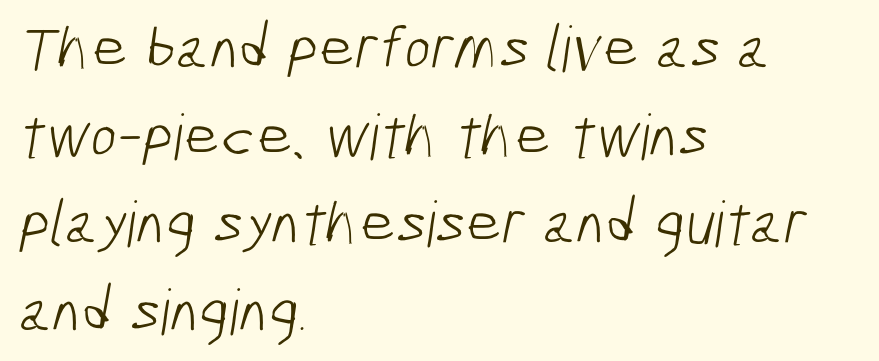
Q: Is the text bold? A: No.
Q: Is the typeface a serif or a sans-serif typeface? A: Sans-serif.
Q: Is the text underlined? A: No.
Q: How is the paragraph aligned? A: Left-aligned.
Q: Is the spacing between letters normal or unusually wide? A: Normal.
Q: Is the spacing between lines tight, normal or loose? A: Normal.
Q: Width (condensed, normal, or wide)? A: Condensed.
Q: Stroke contrast? A: Low.
Q: x-height? A: Medium.
Q: Monospaced? A: No.
